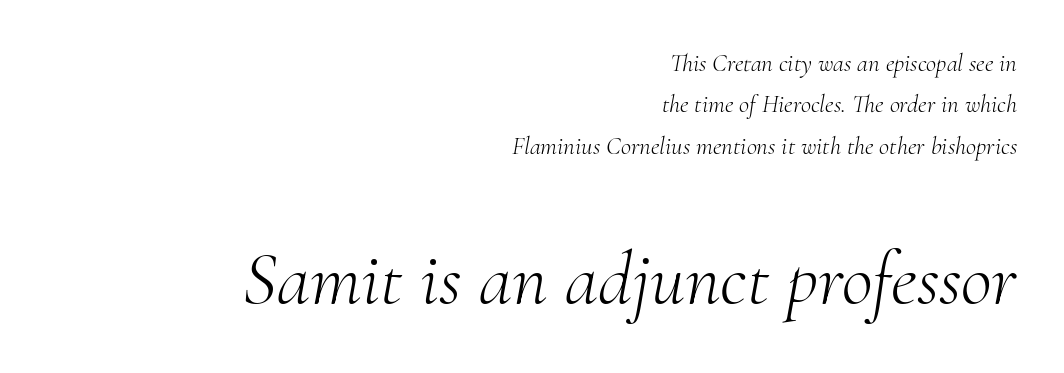
The image shows 76 px light serif type, italic (leaning right); set right-aligned, normal line spacing (1.66x), normal letter spacing, not underlined; the second (bottom) block is 3.04x larger; medium stroke contrast and a small x-height.
